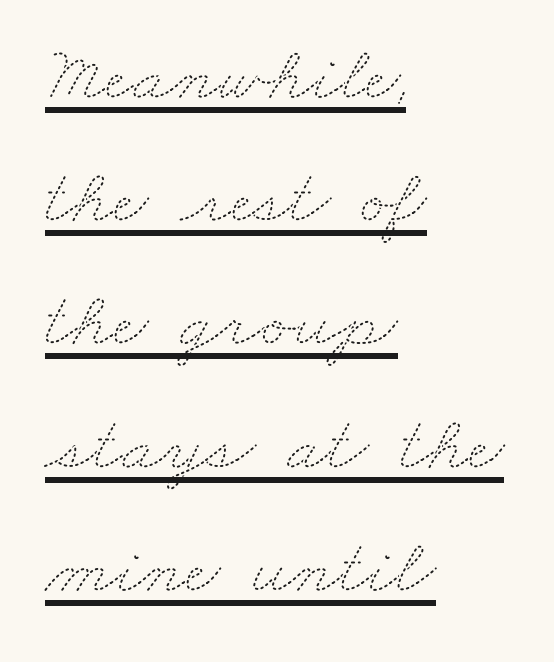
Q: Is the text bold? A: No.
Q: Is the text underlined? A: Yes.
Q: How is the paragraph aligned? A: Left-aligned.
Q: Is the spacing between letters normal or unusually wide? A: Normal.
Q: Is the spacing between lines tight, normal or loose? A: Normal.
Q: Width (condensed, normal, or wide)? A: Wide.
Q: Stroke contrast? A: Medium.
Q: x-height? A: Small.
Q: Monospaced? A: No.
